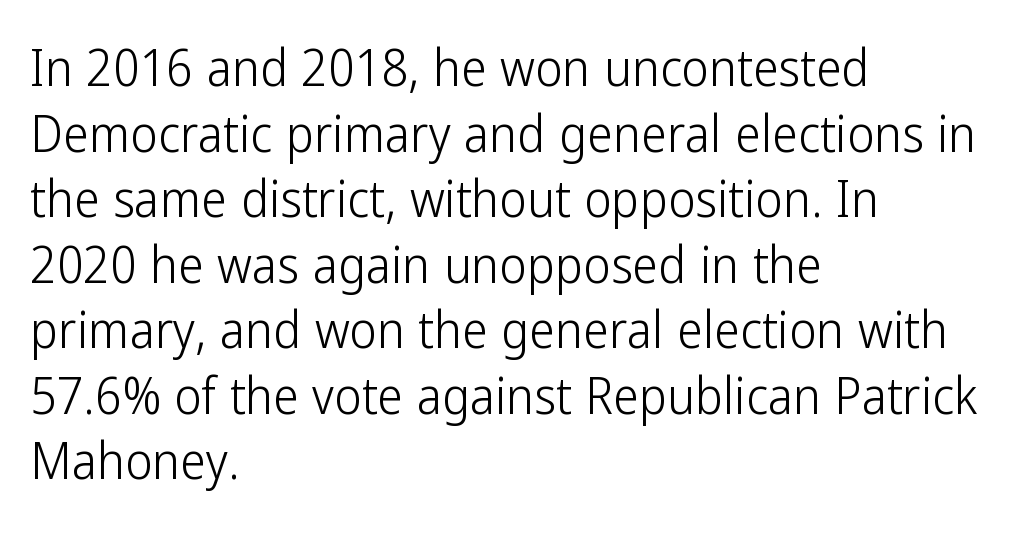
This sample keeps an unexceptional amount of space between lines. The letterforms sit at book weight or below. The passage shown is not underscored anywhere. Is there any slant? The stems are plumb. Nope, no serifs anywhere on these letters.
